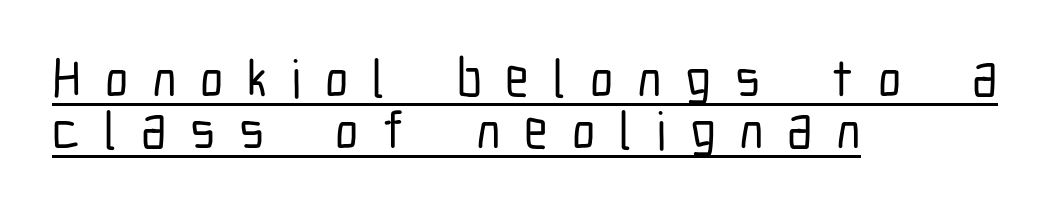
Horizontal alignment here is leftward, the default for most running prose. You could not count columns in this text — the font is proportionally spaced. The letterforms stand isolated, each surrounded by extra space. Nothing sits at the stroke ends, so this counts as sans-serif.
